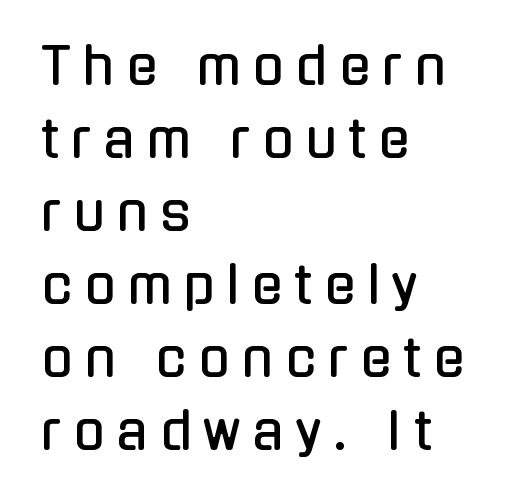
{"serif": "no", "italic": "no", "width": "condensed", "stroke_contrast": "low", "x_height": "medium", "monospaced": "no", "underline": "no", "align": "left", "line_spacing": "normal", "line_spacing_ratio": 1.43, "letter_spacing": "wide", "letter_spacing_em": 0.24, "glyph_px": 51}
